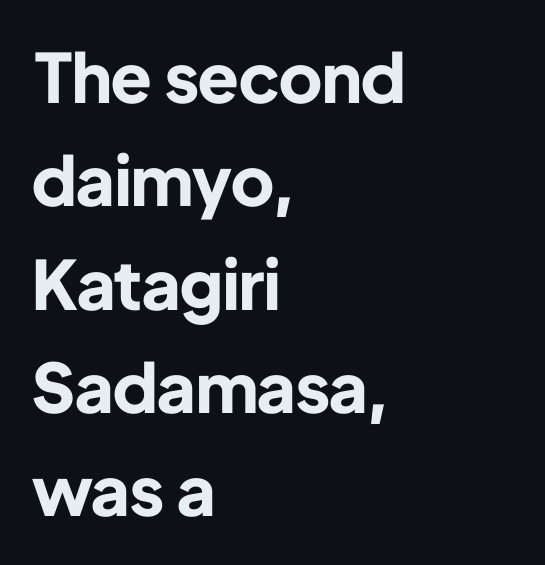
There is no visible air inserted between adjacent glyphs. Beneath every word, the page is bare. Spacing verdict: proportional, widths tailored to each character. A student would call this left alignment; a typographer would say flush left, rag right. The rows are spaced the way most documents space them.
